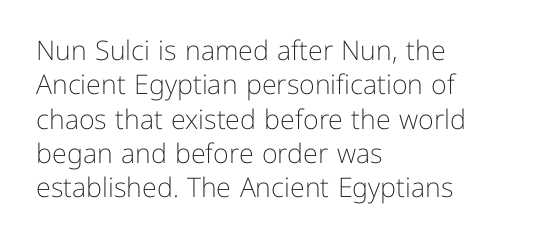
{"italic": "no", "bold": "no", "underline": "no", "align": "left", "line_spacing": "normal", "line_spacing_ratio": 1.27, "letter_spacing": "normal", "letter_spacing_em": 0.0, "glyph_px": 27}
